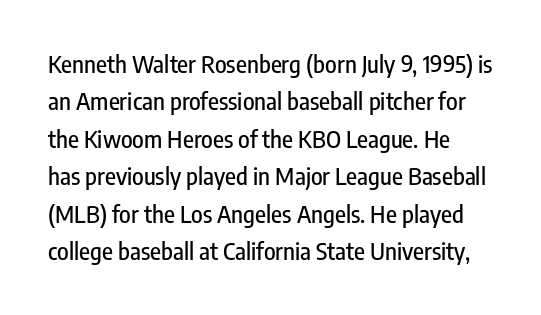
Glance below the letters and you will spot only blank space. The vertical gap from one line to the next is medium. Nope, not italic — everything's standing straight. Compared with typical body copy, the letter spacing here is the same.
